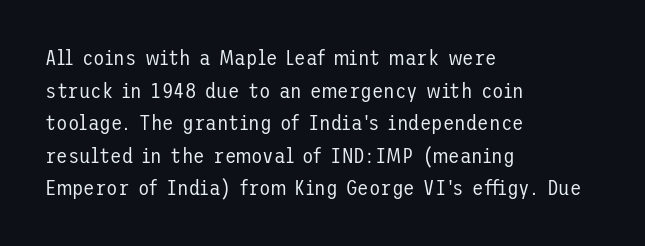
The axis of the letterforms is exactly vertical. Here the glyphs are tracked normally, forming tight word shapes. Descenders hang freely into open space. Line beginnings align vertically; line endings do not. The rows are spaced the way most documents space them.
